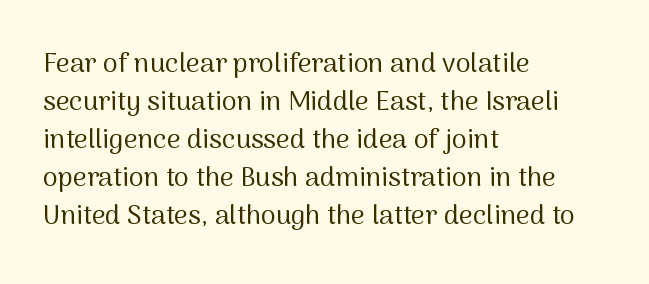
Q: Is the text bold? A: No.
Q: Is the text italic (slanted)? A: No, it is upright.
Q: Is the text underlined? A: No.
Q: How is the paragraph aligned? A: Left-aligned.
Q: Is the spacing between letters normal or unusually wide? A: Normal.
Q: Is the spacing between lines tight, normal or loose? A: Normal.
